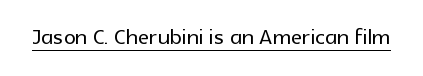
The image shows 30 px sans-serif type, upright; set normal letter spacing, underlined; a medium x-height.
